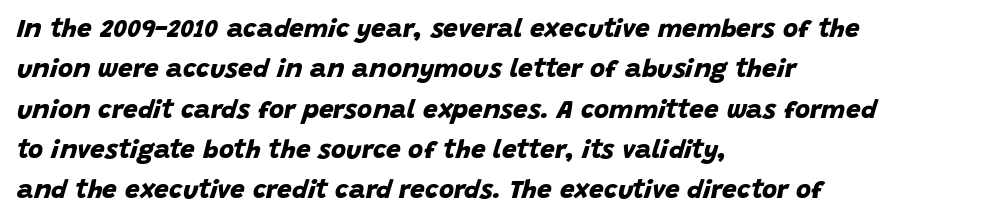
Plenty of ink on the page — the face is bold. Nobody drew a line under any word here. Horizontally, the lines are justified to the leading edge only. The rows are spaced the way most documents space them.
